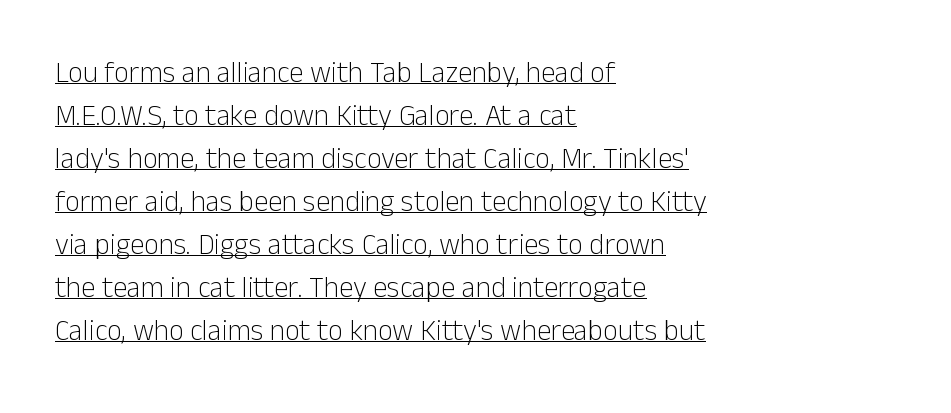
Character widths vary here, with narrow letters taking less room than wide ones. Does the type have serifs? No, each stem ends abruptly. No italicization has been applied; the sample stays upright. These lines sit exactly where default settings would place them.
